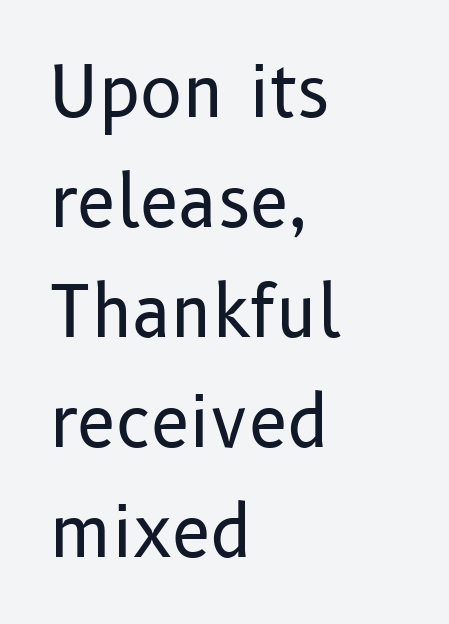
Nobody drew a line under any word here. Italic: no, the glyphs are upright roman. The setting favours the left margin, as ordinary paragraphs usually do. Does the leading feel generous? No, just average. Does extra space separate the letters? No, they use regular spacing. A typesetter would call this proportional, since set widths differ per character.
